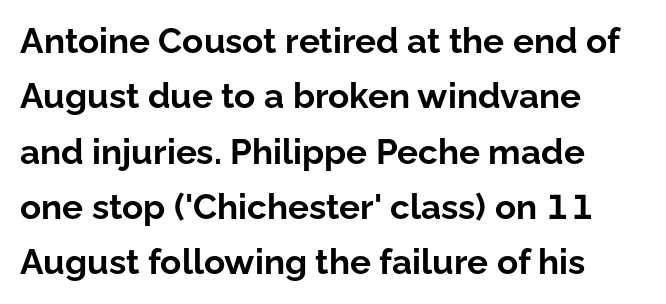
The image shows 35 px bold sans-serif type, upright; set left-aligned, normal line spacing (1.58x), normal letter spacing, not underlined; low stroke contrast and a medium x-height.
